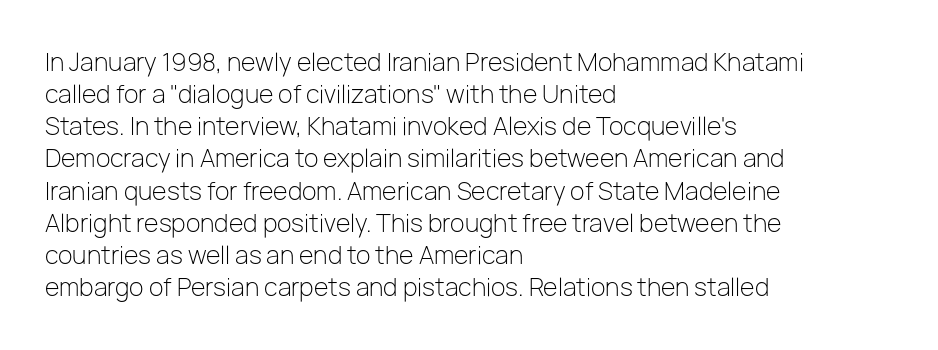
The image shows 24 px text type, upright; set left-aligned, normal line spacing (1.34x), normal letter spacing, not underlined.
